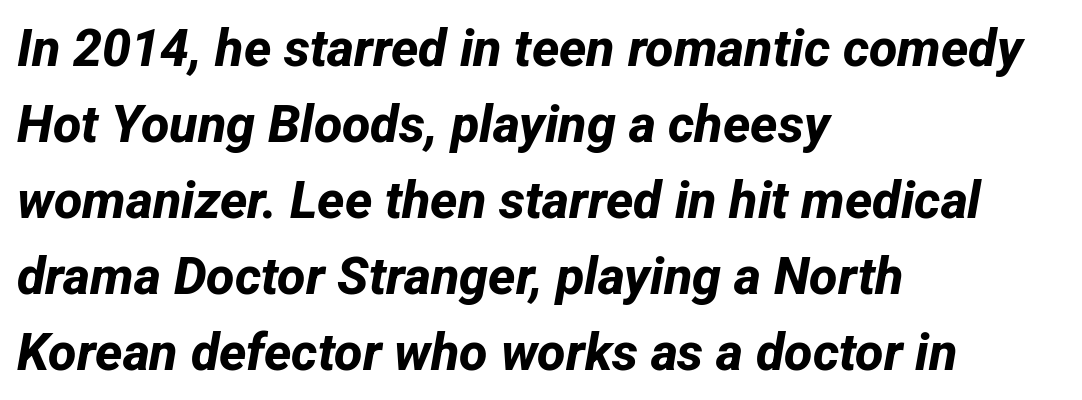
Look at the stroke-to-counter ratio: heavy, a bold. Horizontal bands of white between lines are of average thickness. The rendering shows plain stroke endings on the letterforms — a sans-serif design. Each letter keeps its own natural width here, so spacing adapts to shape.
